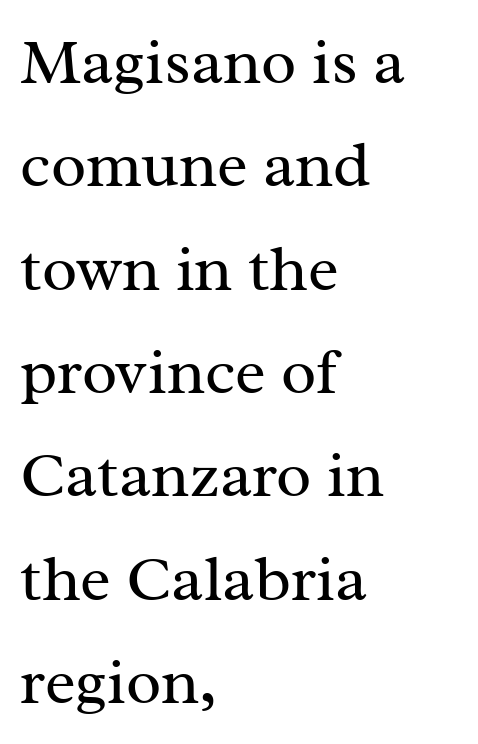
The image shows 65 px regular-weight serif type, upright; set left-aligned, normal line spacing (1.59x), normal letter spacing, not underlined; medium stroke contrast and a medium x-height.
